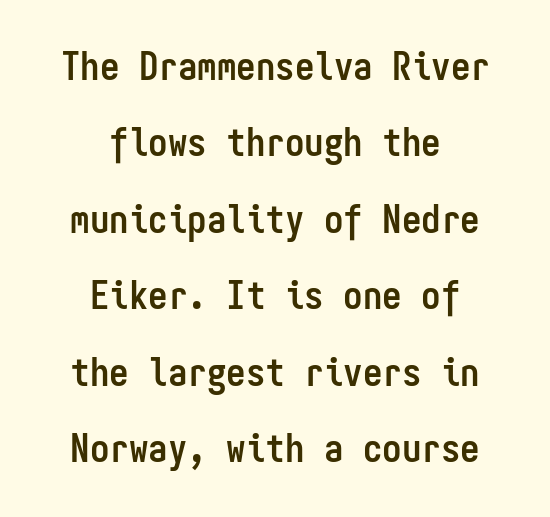
Look at the tracking — it's just the regular setting, nothing added. This sample uses an upright cut, with every glyph sitting square on the baseline. Notice how the passage keeps no hard edge, just a central spine. Heft: maximum for text — a bold. Leading is clearly above the norm, producing a sparse column.
